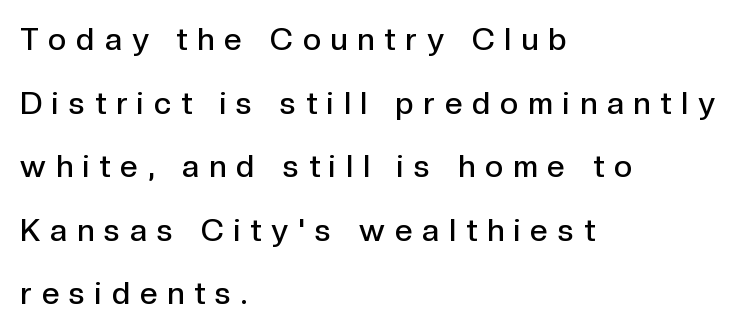
Q: Is the text bold? A: Semi-bold.
Q: Is the text italic (slanted)? A: No, it is upright.
Q: Is the typeface a serif or a sans-serif typeface? A: Sans-serif.
Q: Is the text underlined? A: No.
Q: How is the paragraph aligned? A: Left-aligned.
Q: Is the spacing between letters normal or unusually wide? A: Unusually wide.
Q: Is the spacing between lines tight, normal or loose? A: Loose.
Q: Width (condensed, normal, or wide)? A: Normal.
Q: x-height? A: Medium.
Q: Monospaced? A: No.
